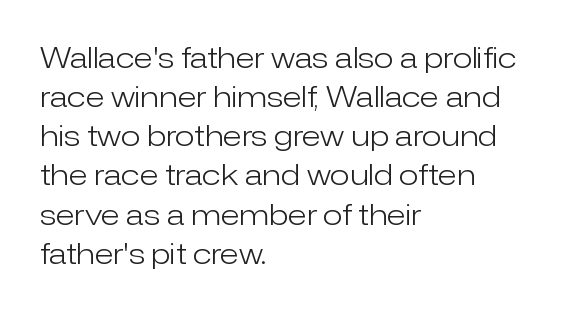
{"serif": "no", "italic": "no", "bold": "no", "weight": "light", "width": "normal", "stroke_contrast": "low", "x_height": "medium", "monospaced": "no", "underline": "no", "align": "left", "line_spacing": "normal", "line_spacing_ratio": 1.35, "letter_spacing": "normal", "letter_spacing_em": 0.0, "glyph_px": 29}
